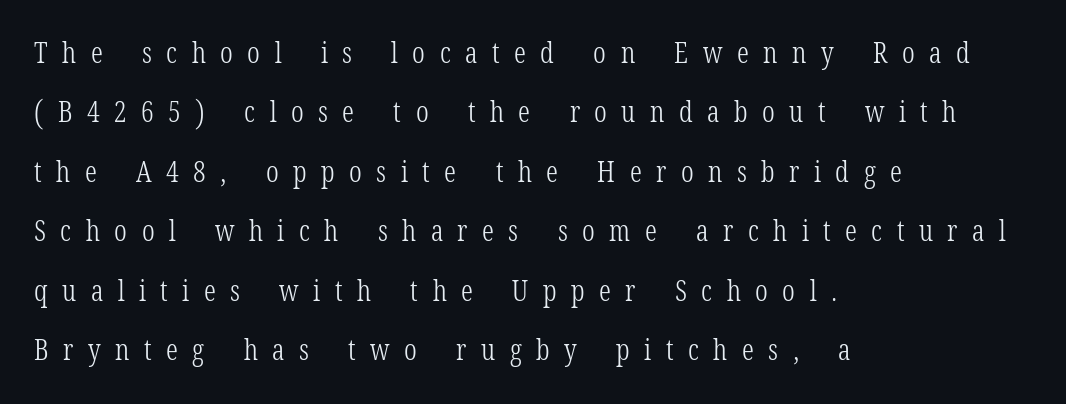
{"serif": "yes", "italic": "no", "bold": "no", "weight": "light", "width": "condensed", "stroke_contrast": "low", "x_height": "medium", "monospaced": "no", "underline": "no", "align": "left", "line_spacing": "loose", "line_spacing_ratio": 2.05, "letter_spacing": "wide", "letter_spacing_em": 0.5, "glyph_px": 29}
